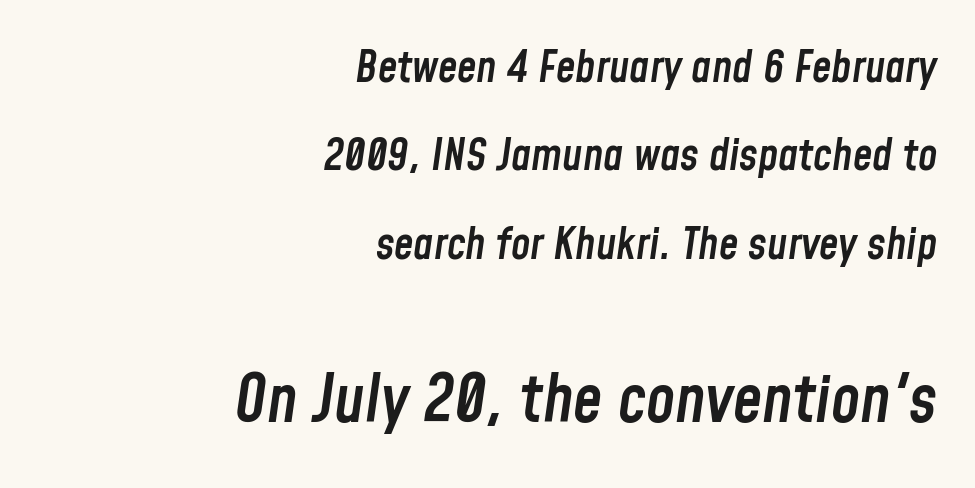
Is the letter spacing exaggerated? No — it looks like the ordinary default. Typeset ragged left — the right edge is the straight one. Observe the lean: these are italic letterforms. Do the characters align in a grid? No, the font is proportional. Whoever set this made the second block the dominant, larger element.
